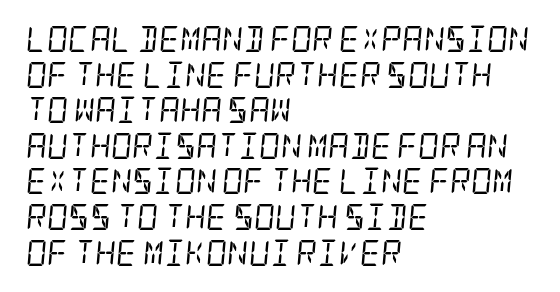
{"italic": "yes", "lean": "right", "slant_degrees": 5, "bold": "no", "underline": "no", "align": "left", "line_spacing": "normal", "line_spacing_ratio": 1.37, "letter_spacing": "normal", "letter_spacing_em": 0.0, "glyph_px": 26}
